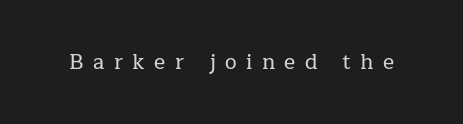
{"italic": "no", "underline": "no", "letter_spacing": "wide", "letter_spacing_em": 0.45, "glyph_px": 21}
